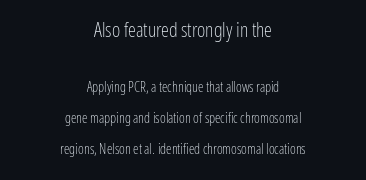
The letters sit at their default tracking, neither squeezed nor spread. Two sizes are in play, and the larger belongs to the first block. Honestly, the rows look like they've been pulled way apart. The glyphs are unaccompanied by any horizontal stroke below them.
